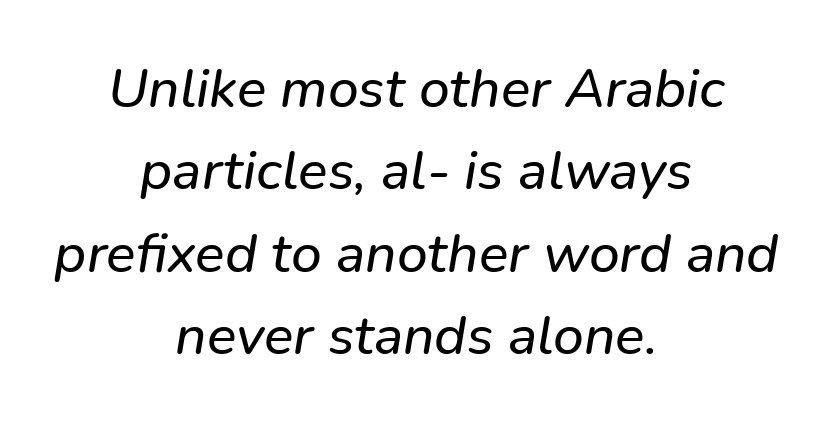
The rendering applies a slant to the glyphs. Only glyphs here, with clear space below each row. These lines are centered, leaving both edges ragged. The rendering uses natural spacing where letterforms have individual widths.
